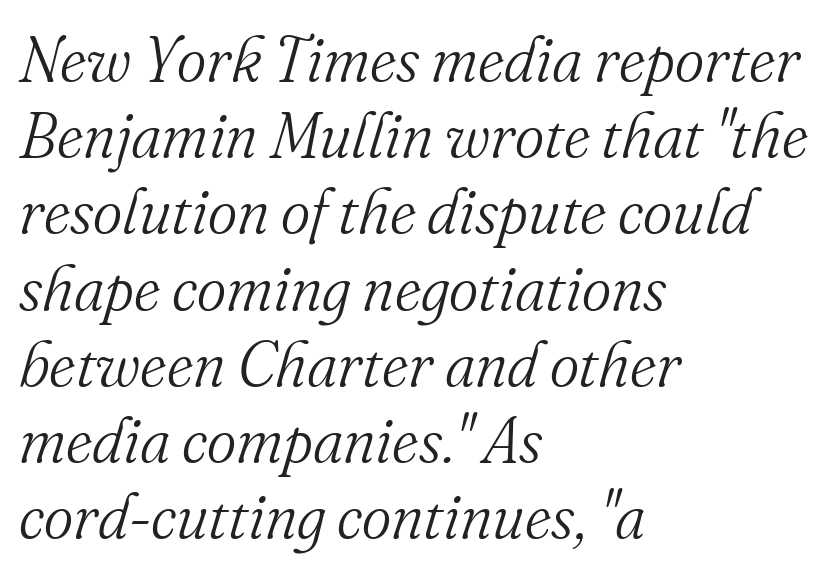
Each letter keeps its own natural width here, so spacing adapts to shape. The cut favours lightness, reaching ordinary text weight at its darkest. Italic? Definitely — the glyphs are oblique. A bare baseline throughout the passage. The letters sit at their default tracking, neither squeezed nor spread. What kind of face is this? One with serifs.
